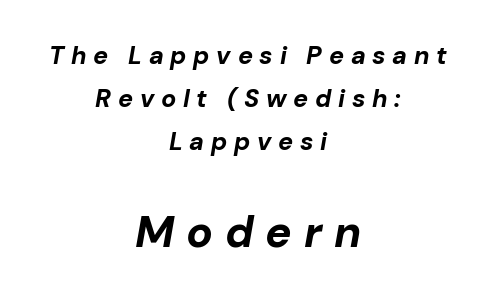
The image shows 44 px bold type, italic (leaning right); set centered, line spacing 1.72x, unusually wide letter spacing (+0.27 em), not underlined; the second (bottom) block is 1.76x larger; low stroke contrast and a medium x-height.
